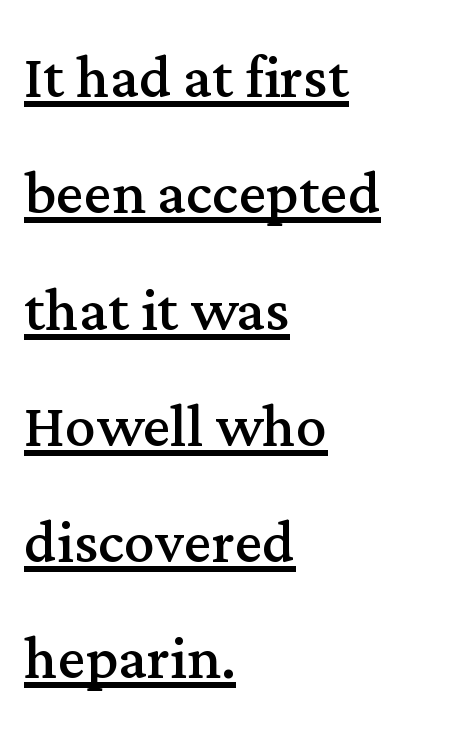
{"serif": "yes", "italic": "no", "bold": "no", "weight": "regular", "width": "normal", "stroke_contrast": "medium", "x_height": "medium", "monospaced": "no", "underline": "yes", "align": "left", "line_spacing": "normal", "line_spacing_ratio": 1.51, "letter_spacing": "normal", "letter_spacing_em": 0.0, "glyph_px": 77}
